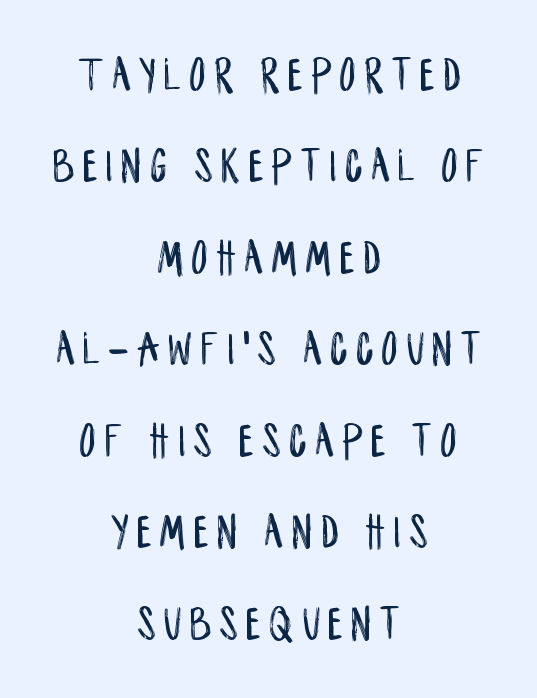
The passage shown is typed in a proportional face where columns would drift. A student would call this center alignment; a typographer would say set centered. Check where the strokes stop: nothing finishes them off — pure sans. The baseline area is clear. The letters stand straight up with perfectly vertical stems.
